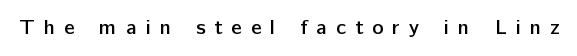
{"italic": "no", "bold": "semi", "underline": "no", "letter_spacing": "wide", "letter_spacing_em": 0.43, "glyph_px": 21}
